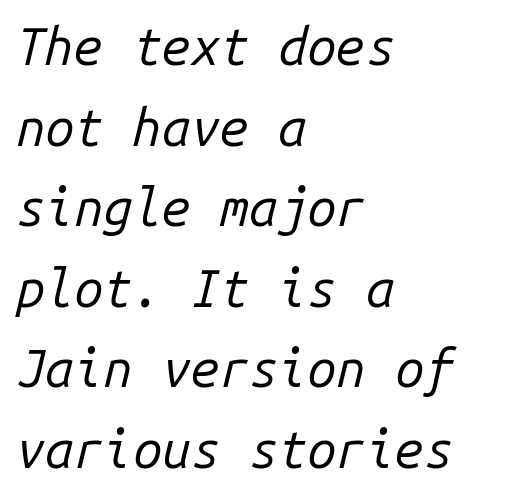
The image shows 52 px regular-weight type, italic (leaning right), monospaced; set left-aligned, normal line spacing (1.55x), normal letter spacing, not underlined; low stroke contrast and a medium x-height.
